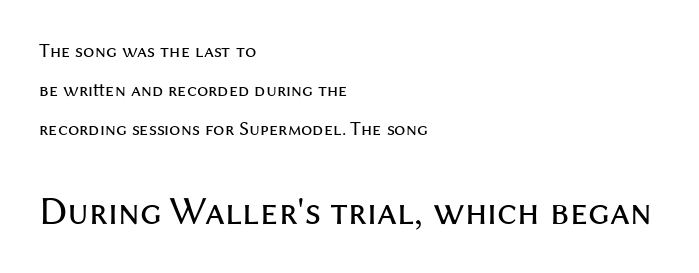
The gap between lines stays unmarked. The letterforms sit at book weight or below. Which of the two is more prominent by size? The second, at the bottom. The rendering uses a large line-height, opening up the rows.
